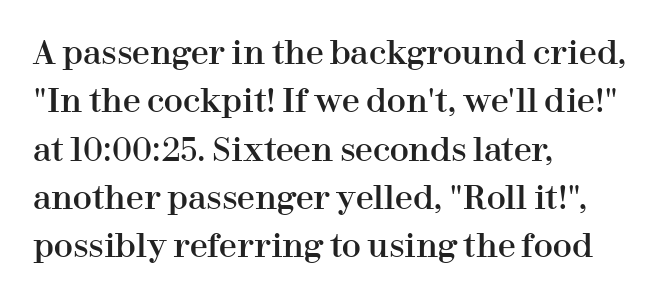
{"serif": "yes", "italic": "no", "width": "normal", "stroke_contrast": "high", "x_height": "medium", "monospaced": "no", "underline": "no", "align": "left", "line_spacing": "normal", "line_spacing_ratio": 1.51, "letter_spacing": "normal", "letter_spacing_em": 0.0, "glyph_px": 32}
